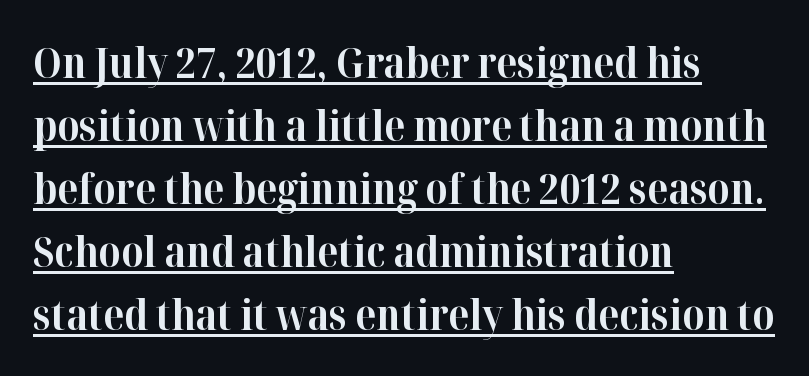
The image shows 42 px bold serif type, upright; set left-aligned, normal line spacing (1.5x), normal letter spacing, underlined; high stroke contrast and a medium x-height.
